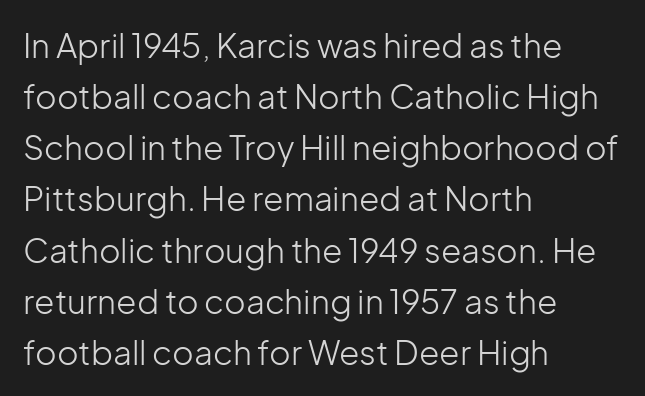
{"serif": "no", "italic": "no", "bold": "no", "weight": "light", "width": "normal", "stroke_contrast": "low", "x_height": "medium", "monospaced": "no", "underline": "no", "align": "left", "line_spacing": "normal", "line_spacing_ratio": 1.55, "letter_spacing": "normal", "letter_spacing_em": 0.0, "glyph_px": 33}
